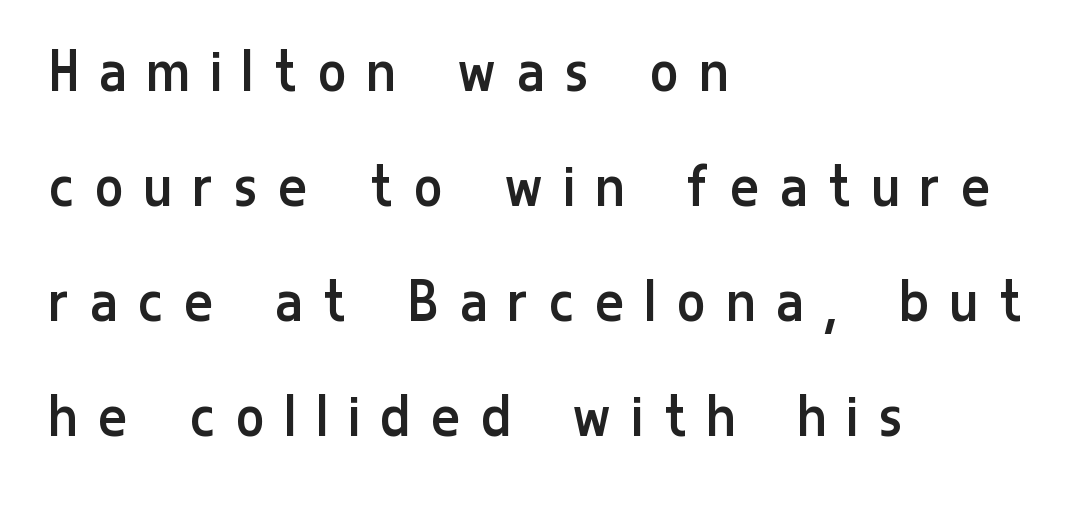
Note: no serifs on the glyphs. Italic: no, the glyphs are upright roman. Only glyphs here, with clear space below each row. Think of a printed novel: that variable character pitch is what you see here.
